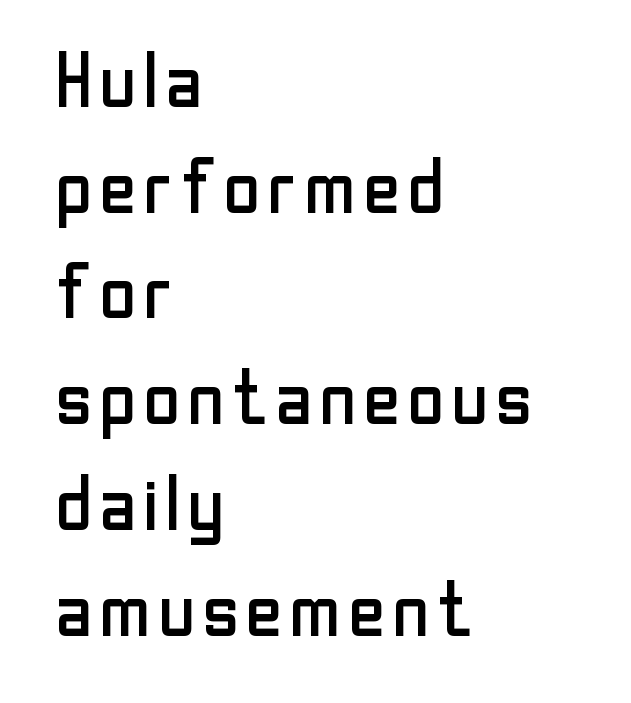
The image shows 75 px regular-weight sans-serif type, upright; set left-aligned, normal line spacing (1.41x), normal letter spacing, not underlined; low stroke contrast and a medium x-height.
